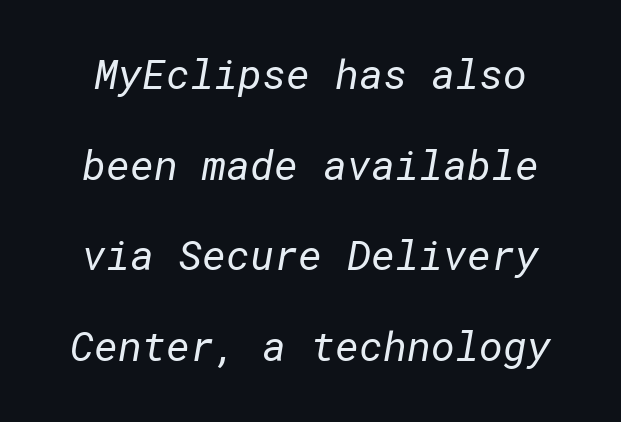
Q: Is the text bold? A: No.
Q: Is the typeface a serif or a sans-serif typeface? A: Sans-serif.
Q: Is the text underlined? A: No.
Q: Is the spacing between letters normal or unusually wide? A: Normal.
Q: Is the spacing between lines tight, normal or loose? A: Loose.
Q: Width (condensed, normal, or wide)? A: Normal.
Q: Stroke contrast? A: Low.
Q: x-height? A: Medium.
